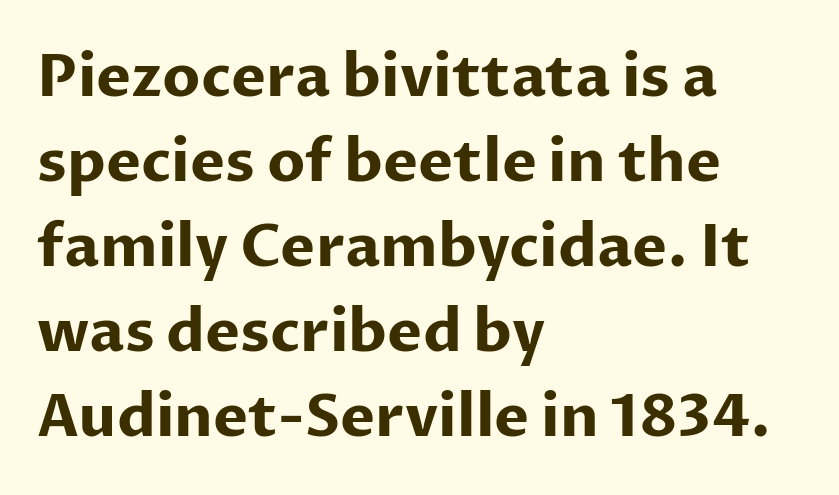
{"serif": "no", "italic": "no", "bold": "yes", "weight": "bold", "width": "normal", "stroke_contrast": "low", "x_height": "medium", "monospaced": "no", "underline": "no", "align": "left", "line_spacing": "normal", "line_spacing_ratio": 1.44, "letter_spacing": "normal", "letter_spacing_em": 0.0, "glyph_px": 59}
